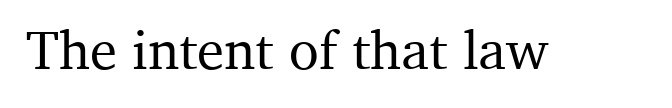
{"serif": "yes", "italic": "no", "width": "normal", "stroke_contrast": "medium", "x_height": "medium", "monospaced": "no", "underline": "no", "letter_spacing": "normal", "letter_spacing_em": 0.0, "glyph_px": 55}
